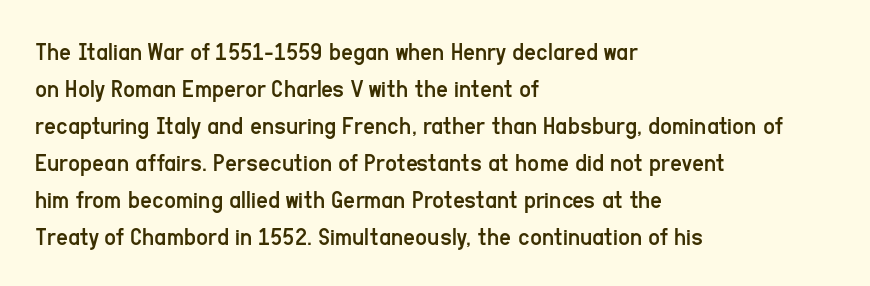
Rule under the text: the space is simply empty. The tracking reads as untouched default to a designer's eye. Compared with a typical body face, this is equally light or lighter still. A student would call this left alignment; a typographer would say flush left, rag right. The rows are spaced the way most documents space them.
